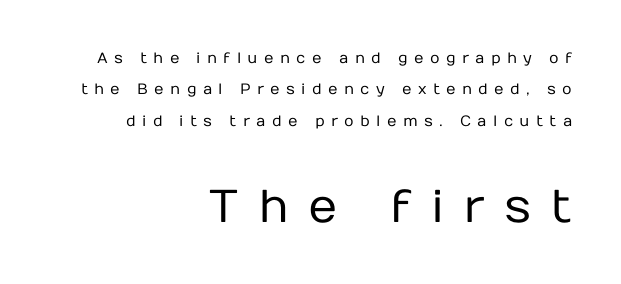
The image shows 46 px regular-weight sans-serif type, upright; set right-aligned, loose line spacing (2.09x), unusually wide letter spacing (+0.42 em), not underlined; the second (bottom) block is 3.07x larger; low stroke contrast and a medium x-height.
